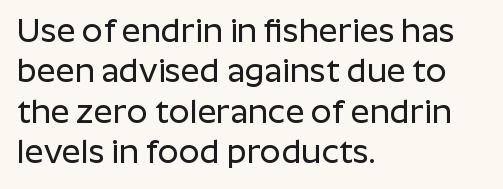
Anything drawn beneath the words? Only blank space. The passage shown is typed in a proportional face where columns would drift. Do the letters lean? They stand straight. Short note: letters normally spaced. The face used here is a sans, in the tradition of grotesques and geometrics. These lines stack with their left ends in a neat column.
